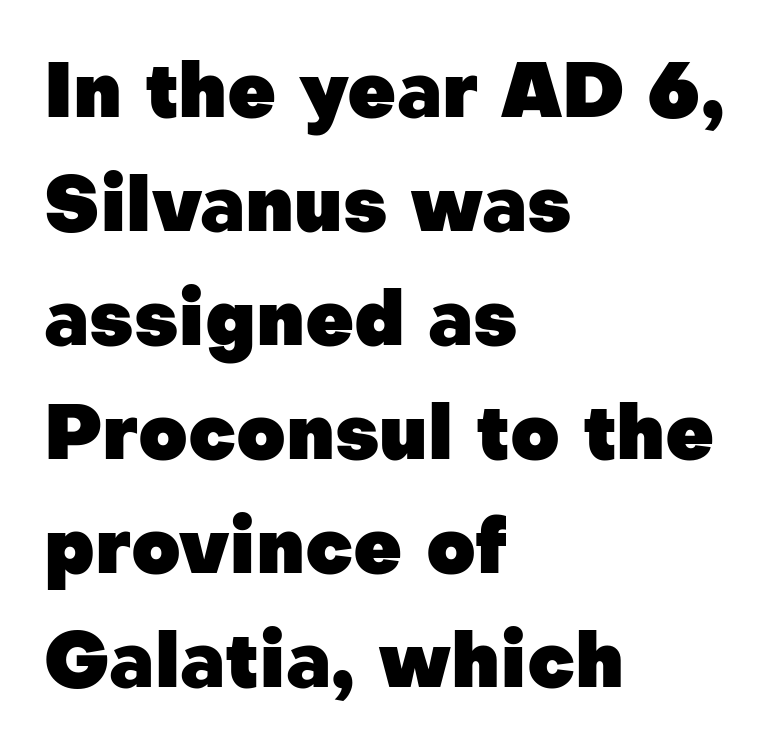
Q: Is the text bold? A: Yes.
Q: Is the text italic (slanted)? A: No, it is upright.
Q: Is the typeface a serif or a sans-serif typeface? A: Sans-serif.
Q: Is the text underlined? A: No.
Q: How is the paragraph aligned? A: Left-aligned.
Q: Is the spacing between letters normal or unusually wide? A: Normal.
Q: Is the spacing between lines tight, normal or loose? A: Normal.
Q: Width (condensed, normal, or wide)? A: Normal.
Q: Stroke contrast? A: Low.
Q: x-height? A: Medium.
Q: Monospaced? A: No.
